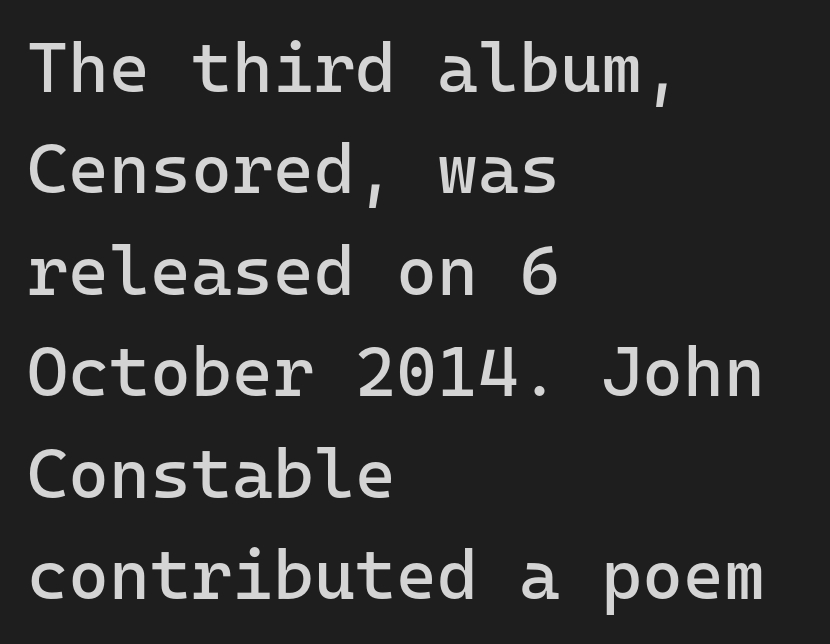
{"serif": "no", "italic": "no", "bold": "no", "weight": "regular", "width": "normal", "stroke_contrast": "low", "x_height": "medium", "monospaced": "yes", "underline": "no", "align": "left", "line_spacing": "normal", "line_spacing_ratio": 1.45, "letter_spacing": "normal", "letter_spacing_em": 0.0, "glyph_px": 70}
